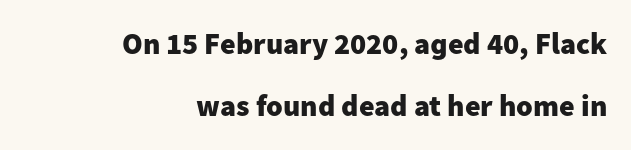
Leading: increased. Spacing between characters is what you'd get straight out of the box. These lines are rendered in a variable-pitch font. The face used here has the dense, thick strokes of a bold. The gap between lines stays unmarked. Unlike a traditional serif, this face leaves its strokes unadorned.
